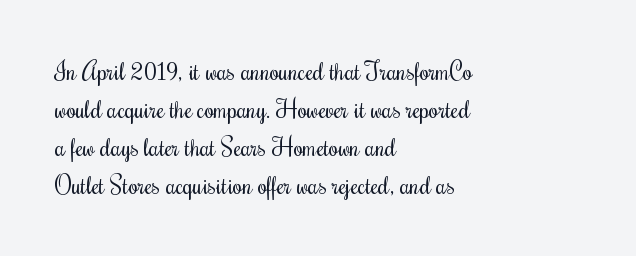
{"bold": "no", "underline": "no", "align": "left", "line_spacing": "normal", "line_spacing_ratio": 1.58, "letter_spacing": "normal", "letter_spacing_em": 0.0, "glyph_px": 24}
